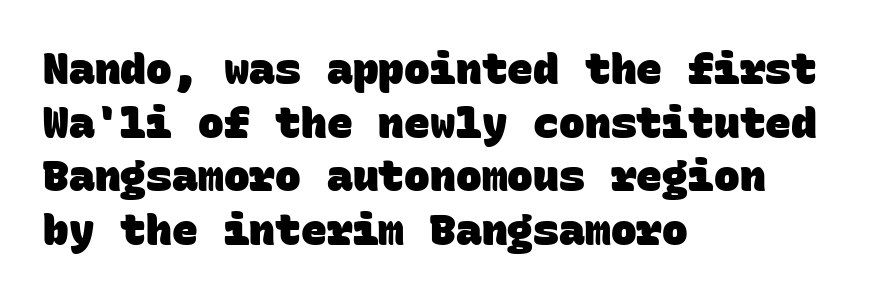
The image shows 43 px heavy sans-serif type, monospaced; set left-aligned, normal line spacing (1.25x), normal letter spacing, not underlined; low stroke contrast and a large x-height.
